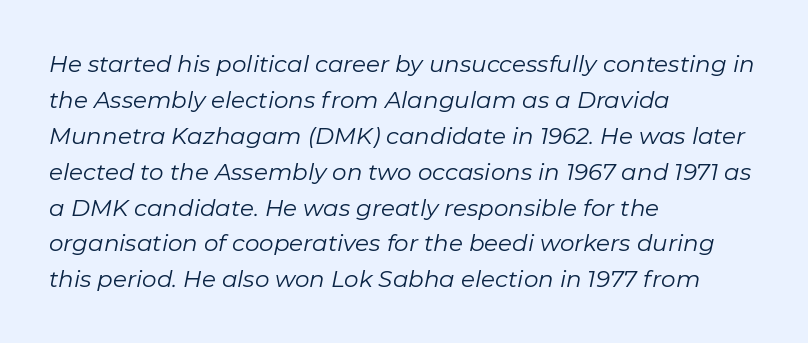
{"italic": "yes", "lean": "right", "slant_degrees": 11, "bold": "no", "underline": "no", "align": "left", "line_spacing": "normal", "line_spacing_ratio": 1.56, "letter_spacing": "normal", "letter_spacing_em": 0.0, "glyph_px": 23}
